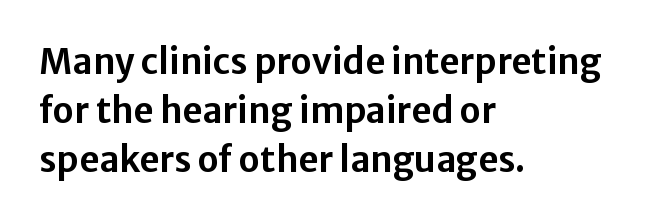
Nope, not italic — everything's standing straight. In terms of leading, this rendering sits right in the middle. Lines of text with bare space underneath. Each letter's strokes conclude bluntly, with no projecting serifs. Casual observation: everything's shoved over to the left. Character widths vary here, with narrow letters taking less room than wide ones.
